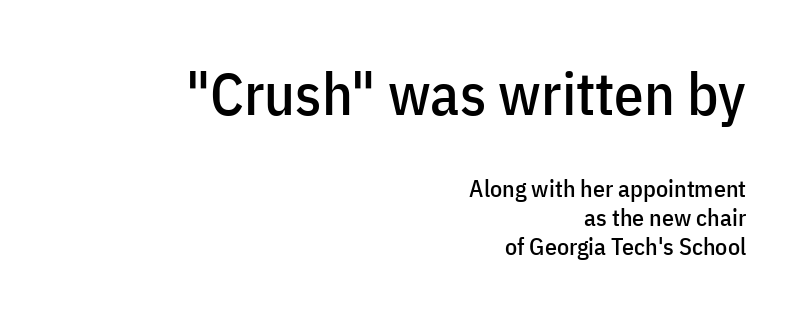
{"serif": "no", "italic": "no", "width": "condensed", "stroke_contrast": "low", "x_height": "medium", "monospaced": "no", "underline": "no", "align": "right", "line_spacing_ratio": 1.2, "letter_spacing": "normal", "letter_spacing_em": 0.0, "larger_block": "first", "size_ratio": 2.46, "glyph_px": 59}
